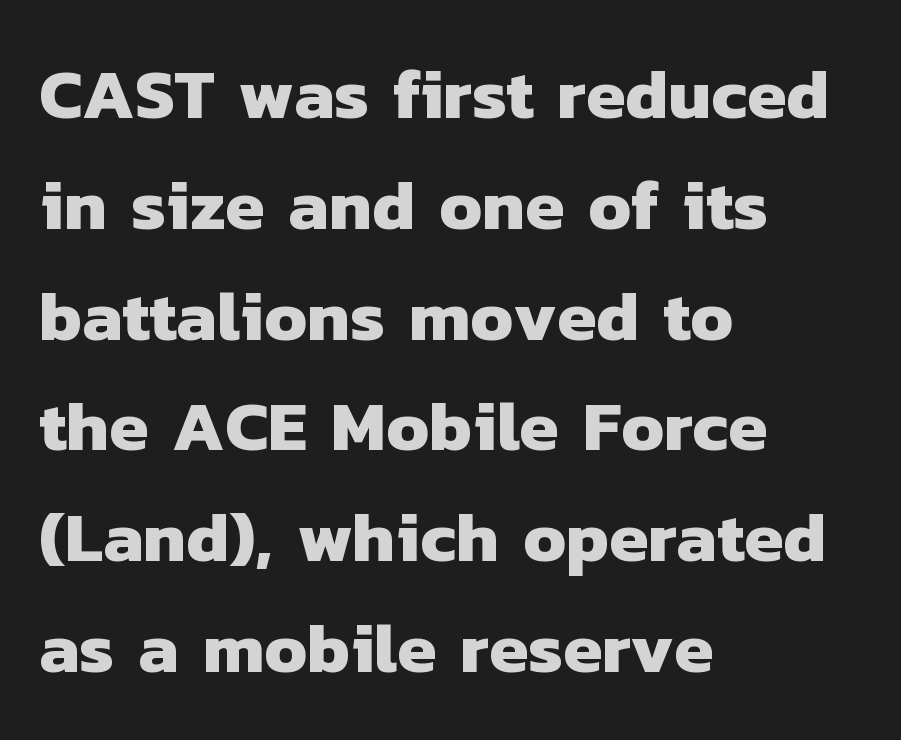
Q: Is the text bold? A: Yes.
Q: Is the typeface a serif or a sans-serif typeface? A: Sans-serif.
Q: Is the text underlined? A: No.
Q: How is the paragraph aligned? A: Left-aligned.
Q: Is the spacing between letters normal or unusually wide? A: Normal.
Q: Is the spacing between lines tight, normal or loose? A: Normal.
Q: Width (condensed, normal, or wide)? A: Normal.
Q: Stroke contrast? A: Low.
Q: x-height? A: Medium.
Q: Monospaced? A: No.
